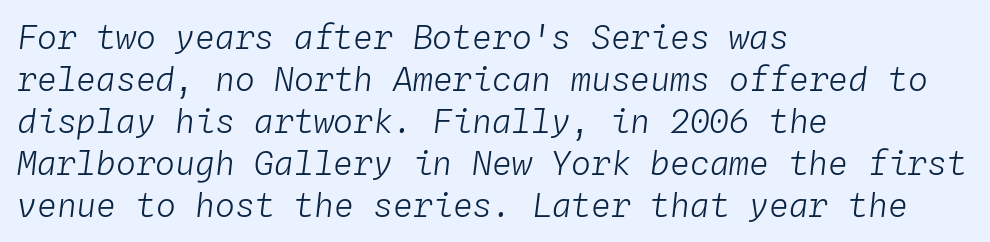
Q: Is the text bold? A: No.
Q: Is the text italic (slanted)? A: Yes, it leans right by about 4 degrees.
Q: Is the text underlined? A: No.
Q: How is the paragraph aligned? A: Left-aligned.
Q: Is the spacing between letters normal or unusually wide? A: Normal.
Q: Is the spacing between lines tight, normal or loose? A: Normal.
Q: Width (condensed, normal, or wide)? A: Normal.
Q: Stroke contrast? A: Low.
Q: x-height? A: Medium.
Q: Monospaced? A: Yes.
